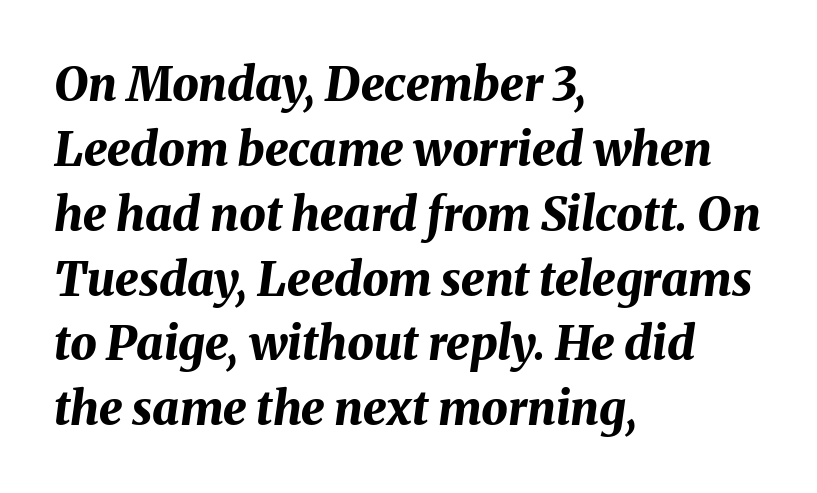
{"italic": "yes", "lean": "right", "slant_degrees": 8, "bold": "yes", "weight": "bold", "width": "normal", "stroke_contrast": "medium", "x_height": "medium", "monospaced": "no", "underline": "no", "align": "left", "line_spacing": "normal", "line_spacing_ratio": 1.38, "letter_spacing": "normal", "letter_spacing_em": 0.0, "glyph_px": 47}
